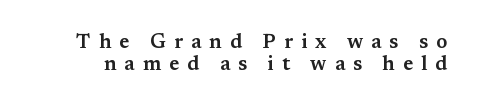
{"italic": "no", "underline": "no", "line_spacing": "tight", "line_spacing_ratio": 1.12, "letter_spacing": "wide", "letter_spacing_em": 0.4, "glyph_px": 20}
